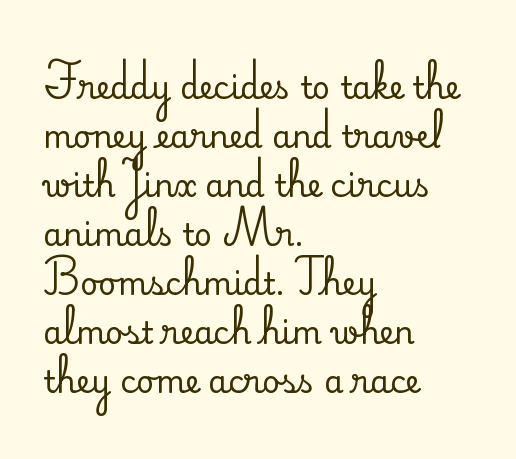
The image shows 31 px serif type, upright; set left-aligned, normal line spacing (1.58x), normal letter spacing, not underlined; medium stroke contrast and a small x-height.
